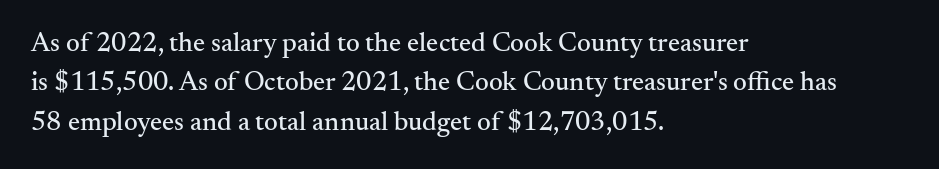
The image shows 27 px text type, upright; set left-aligned, normal line spacing (1.46x), normal letter spacing, not underlined.
